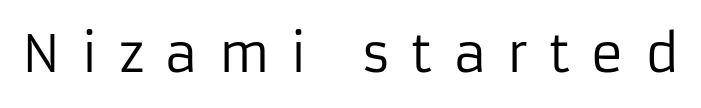
{"serif": "no", "italic": "no", "bold": "no", "weight": "regular", "width": "normal", "stroke_contrast": "low", "x_height": "medium", "monospaced": "no", "underline": "no", "letter_spacing": "wide", "letter_spacing_em": 0.4, "glyph_px": 51}
